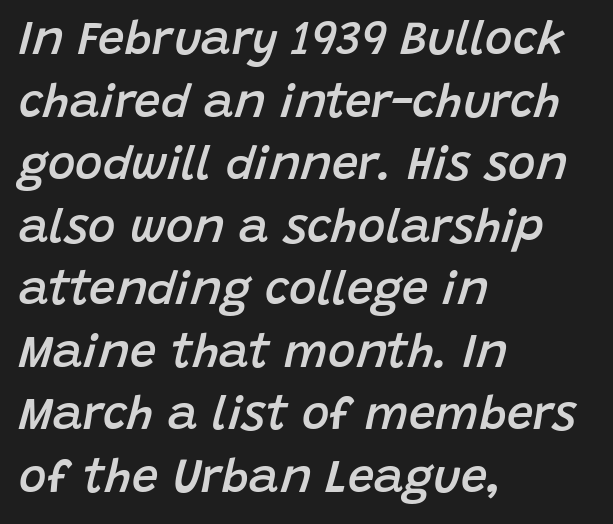
Q: Is the text bold? A: Semi-bold.
Q: Is the text italic (slanted)? A: Yes, it leans right by about 15 degrees.
Q: Is the text underlined? A: No.
Q: How is the paragraph aligned? A: Left-aligned.
Q: Is the spacing between letters normal or unusually wide? A: Normal.
Q: Is the spacing between lines tight, normal or loose? A: Normal.
Q: Width (condensed, normal, or wide)? A: Normal.
Q: Stroke contrast? A: Low.
Q: x-height? A: Large.
Q: Monospaced? A: No.
